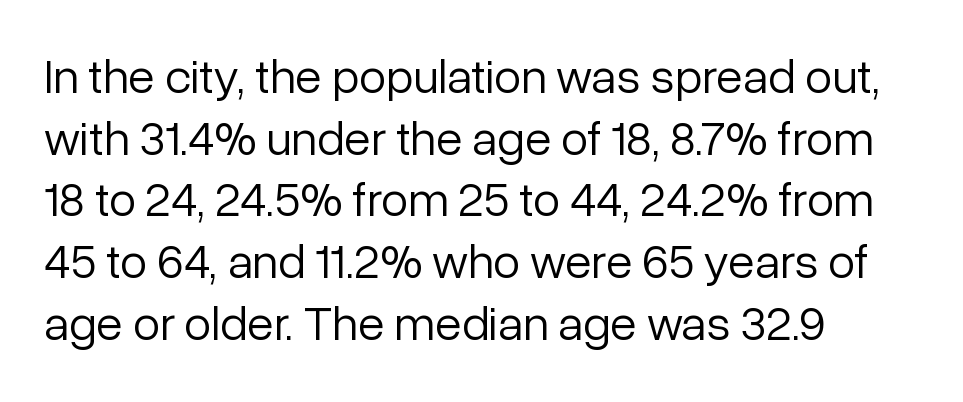
{"serif": "no", "italic": "no", "bold": "no", "weight": "light", "width": "normal", "stroke_contrast": "low", "x_height": "medium", "monospaced": "no", "underline": "no", "align": "left", "line_spacing": "normal", "line_spacing_ratio": 1.26, "letter_spacing": "normal", "letter_spacing_em": 0.0, "glyph_px": 49}
